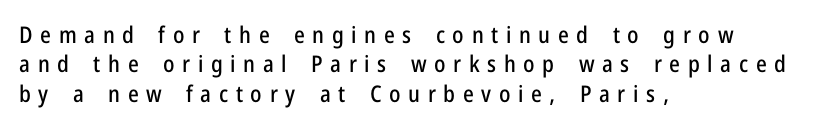
The letterforms stand isolated, each surrounded by extra space. Italic: no, the glyphs are upright roman. Clear beneath every line of the passage. Regular leading.
